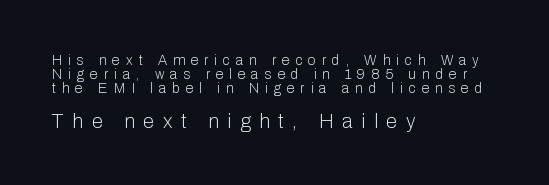
{"italic": "no", "bold": "no", "underline": "no", "align": "left", "line_spacing": "tight", "line_spacing_ratio": 1.0, "letter_spacing": "wide", "letter_spacing_em": 0.43, "larger_block": "second", "size_ratio": 1.43, "glyph_px": 20}
